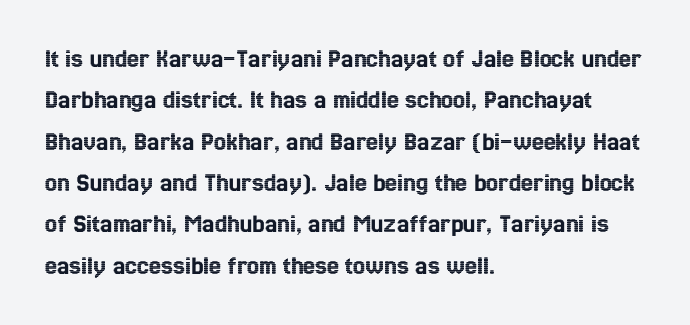
{"italic": "no", "underline": "no", "align": "left", "line_spacing": "normal", "line_spacing_ratio": 1.53, "letter_spacing": "normal", "letter_spacing_em": 0.0, "glyph_px": 27}
